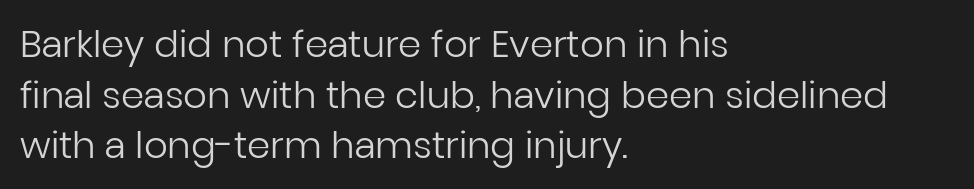
{"serif": "no", "italic": "no", "bold": "no", "weight": "regular", "width": "normal", "stroke_contrast": "low", "x_height": "medium", "monospaced": "no", "underline": "no", "align": "left", "line_spacing": "normal", "line_spacing_ratio": 1.37, "letter_spacing": "normal", "letter_spacing_em": 0.0, "glyph_px": 37}
